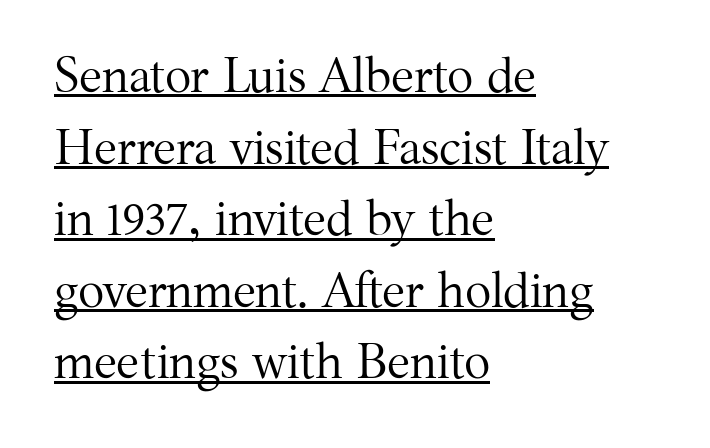
Upright lettering throughout. Letterform terminals end in serifs throughout the passage. Each line of the rendering has a horizontal stroke beneath the glyphs. If you measured baseline to baseline, you'd find a middling distance.
